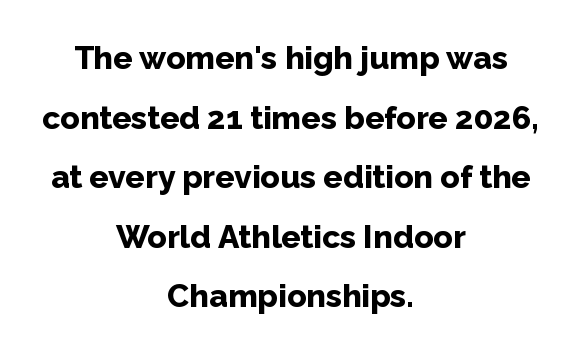
The image shows 32 px bold sans-serif type, upright; set centered, line spacing 1.86x, normal letter spacing, not underlined; low stroke contrast and a medium x-height.
